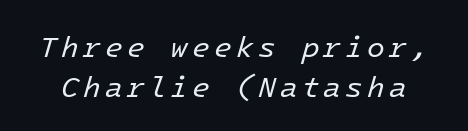
The image shows 29 px regular-weight type, italic (leaning right); set normal line spacing (1.37x), not underlined; low stroke contrast and a medium x-height.
